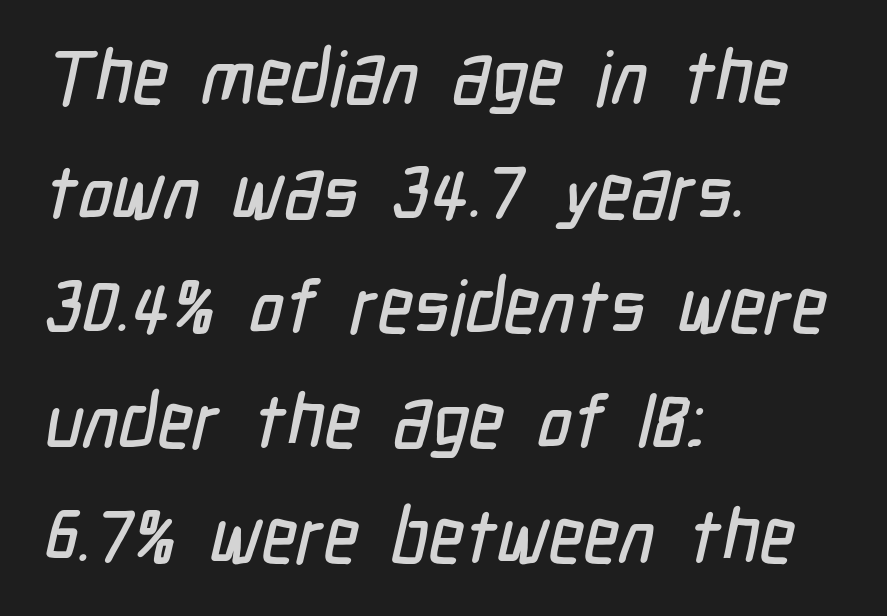
Q: Is the typeface a serif or a sans-serif typeface? A: Sans-serif.
Q: Is the text underlined? A: No.
Q: How is the paragraph aligned? A: Left-aligned.
Q: Is the spacing between letters normal or unusually wide? A: Normal.
Q: Is the spacing between lines tight, normal or loose? A: Normal.
Q: Width (condensed, normal, or wide)? A: Condensed.
Q: Stroke contrast? A: Low.
Q: x-height? A: Medium.
Q: Monospaced? A: No.
